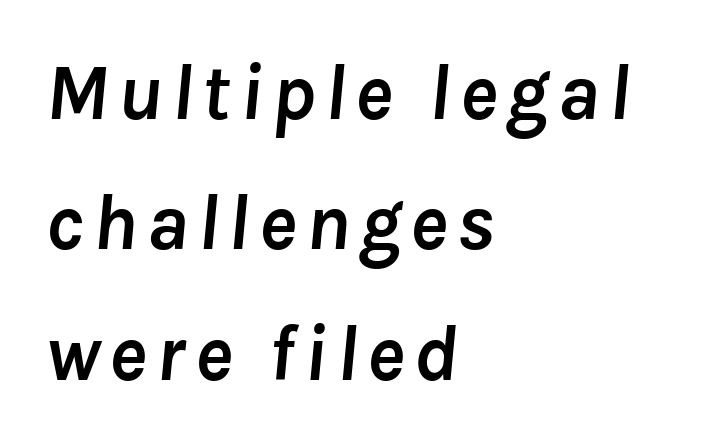
Q: Is the text bold? A: Yes.
Q: Is the text italic (slanted)? A: Yes, it leans right by about 8 degrees.
Q: Is the text underlined? A: No.
Q: How is the paragraph aligned? A: Left-aligned.
Q: Is the spacing between lines tight, normal or loose? A: Normal.
Q: Width (condensed, normal, or wide)? A: Normal.
Q: Stroke contrast? A: Low.
Q: x-height? A: Medium.
Q: Monospaced? A: No.
